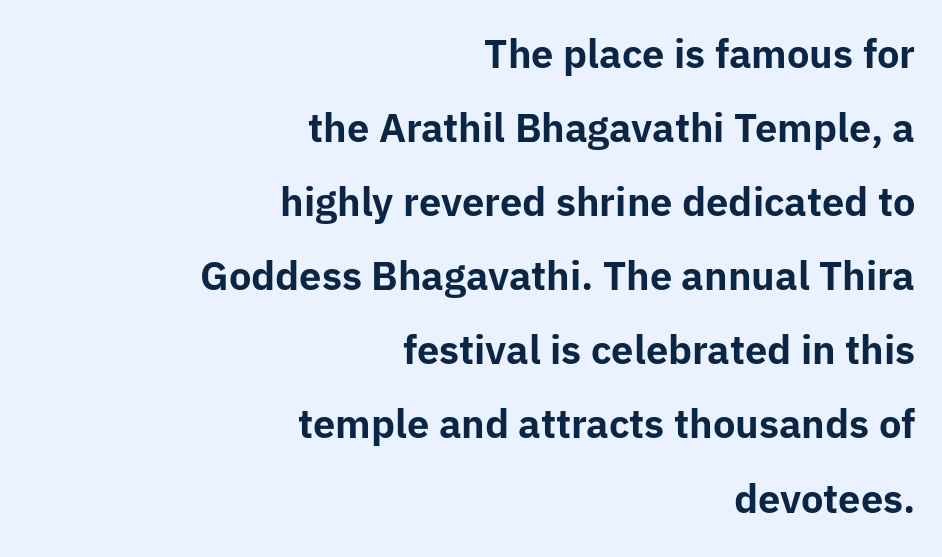
Rows of type keep a wide berth in the vertical direction. One-word summary of the alignment: right. Rendered with straight, roman letterforms. This is sans-serif lettering, the kind often seen on screens and signage. On the weight axis this lands at bold, roughly 700.
